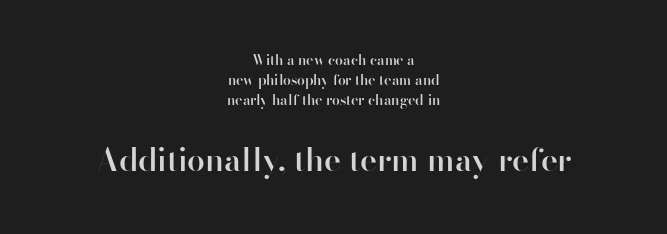
{"serif": "no", "italic": "no", "bold": "semi", "weight": "semibold", "width": "normal", "stroke_contrast": "high", "x_height": "small", "monospaced": "no", "underline": "no", "align": "center", "line_spacing": "normal", "line_spacing_ratio": 1.44, "letter_spacing": "normal", "letter_spacing_em": 0.0, "larger_block": "second", "size_ratio": 2.29, "glyph_px": 32}
